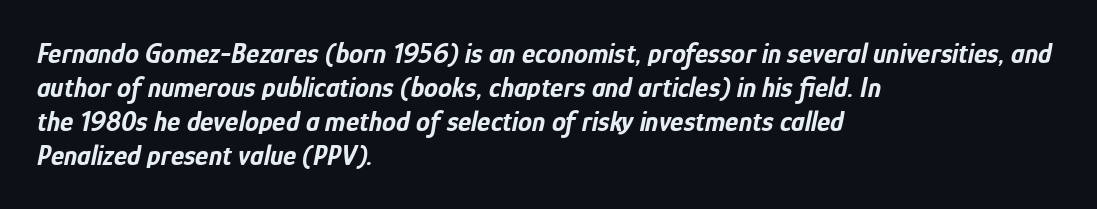
The image shows 28 px bold, condensed type, italic (leaning right); set left-aligned, line spacing 1.21x, normal letter spacing, not underlined; low stroke contrast and a medium x-height.
